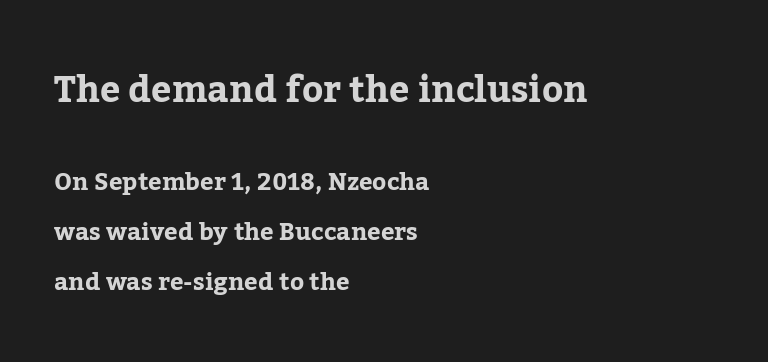
The image shows 36 px bold serif type, upright; set left-aligned, loose line spacing (2.09x), normal letter spacing, not underlined; the first (top) block is 1.5x larger; low stroke contrast and a medium x-height.
